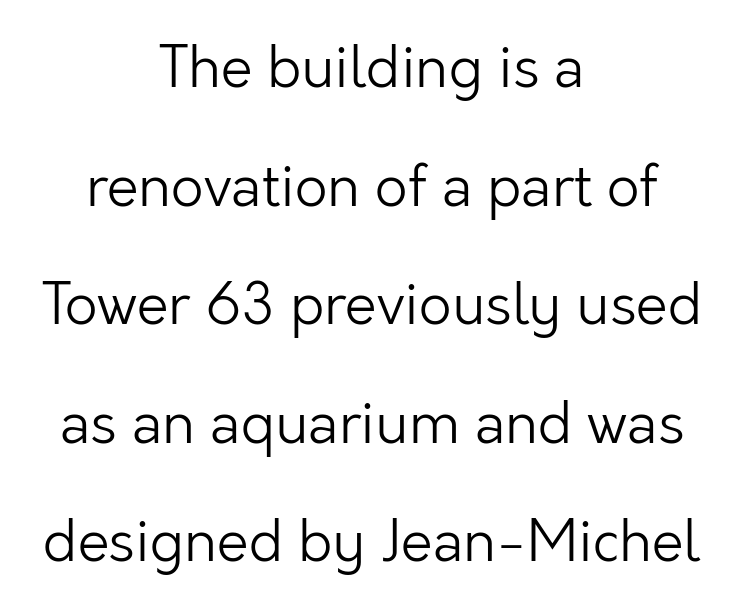
{"serif": "no", "italic": "no", "bold": "no", "weight": "light", "width": "normal", "stroke_contrast": "low", "x_height": "medium", "monospaced": "no", "underline": "no", "align": "center", "line_spacing": "loose", "line_spacing_ratio": 2.08, "letter_spacing": "normal", "letter_spacing_em": 0.0, "glyph_px": 57}
